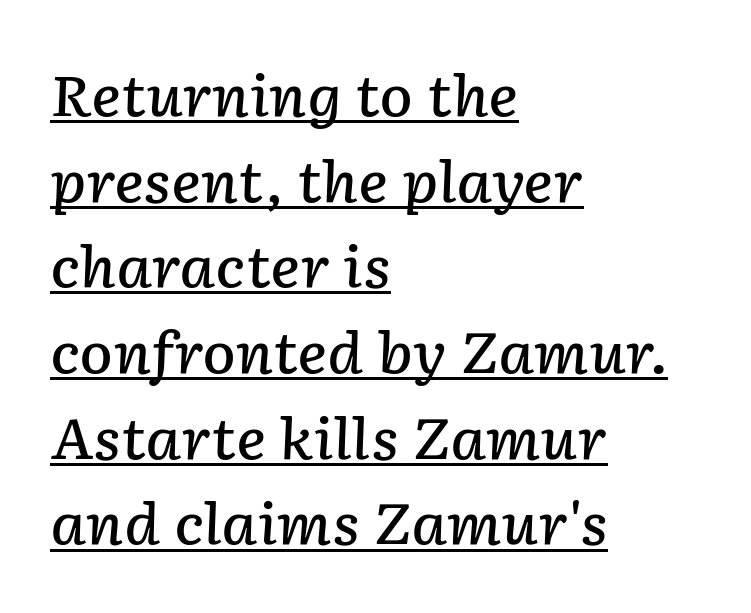
The rendering uses natural spacing where letterforms have individual widths. Compared with a centered layout, this one pins lines to the left instead. These lines keep a tight, regular rhythm from letter to letter. Its strokes are somewhat broadened, the hallmark of semibold type. Looking at the ascenders, they clearly lean. Emphasis is given by a line drawn under the lettering.
